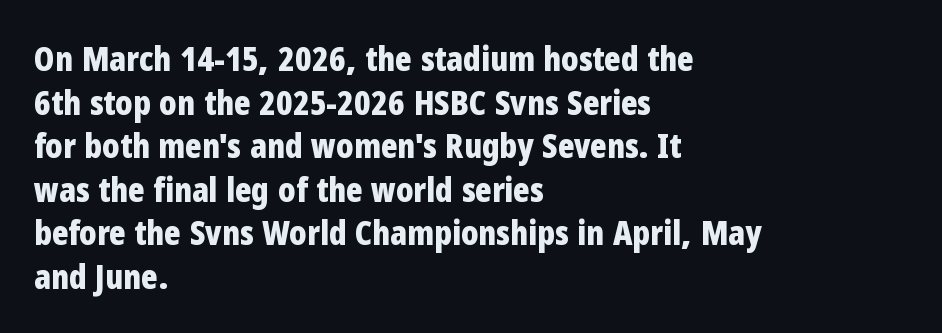
The image shows 34 px bold, condensed sans-serif type, upright; set left-aligned, normal line spacing (1.28x), normal letter spacing, not underlined; low stroke contrast and a medium x-height.
